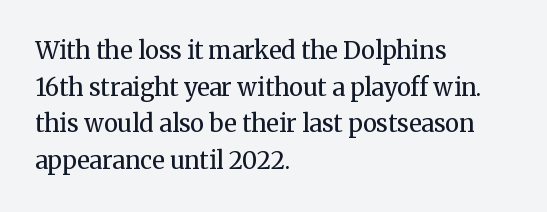
Q: Is the text bold? A: No.
Q: Is the text italic (slanted)? A: No, it is upright.
Q: Is the text underlined? A: No.
Q: How is the paragraph aligned? A: Left-aligned.
Q: Is the spacing between letters normal or unusually wide? A: Normal.
Q: Is the spacing between lines tight, normal or loose? A: Normal.
